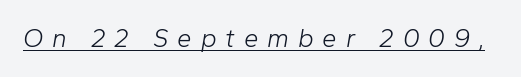
Q: Is the text bold? A: No.
Q: Is the text italic (slanted)? A: Yes, it leans right by about 10 degrees.
Q: Is the text underlined? A: Yes.
Q: Is the spacing between letters normal or unusually wide? A: Unusually wide.
